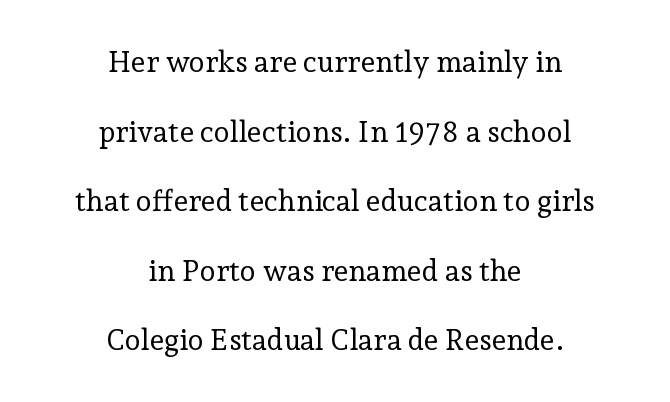
The specimen reads as upright at a glance. The rendering shows small feet on the letterforms — a serif design. These lines stand farther apart than default settings would place them. What stands out about the letter spacing? Nothing — it is the standard amount. Think of a printed novel: that variable character pitch is what you see here.
